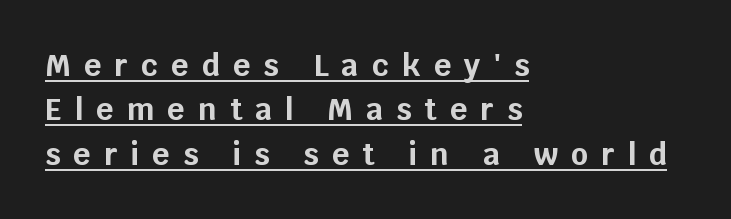
Q: Is the text bold? A: Yes.
Q: Is the text italic (slanted)? A: No, it is upright.
Q: Is the typeface a serif or a sans-serif typeface? A: Sans-serif.
Q: Is the text underlined? A: Yes.
Q: How is the paragraph aligned? A: Left-aligned.
Q: Is the spacing between letters normal or unusually wide? A: Unusually wide.
Q: Is the spacing between lines tight, normal or loose? A: Normal.
Q: Width (condensed, normal, or wide)? A: Normal.
Q: Stroke contrast? A: Low.
Q: x-height? A: Large.
Q: Monospaced? A: No.
